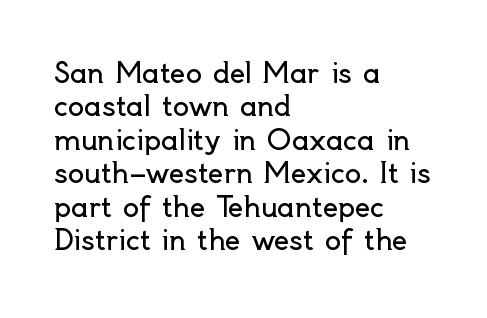
No letter is thick-stroked: the sample isn't bold. This rendering leaves character spacing at its baseline value. A bare baseline throughout the passage. Line beginnings align vertically; line endings do not. This sample uses an upright cut, with every glyph sitting square on the baseline.
